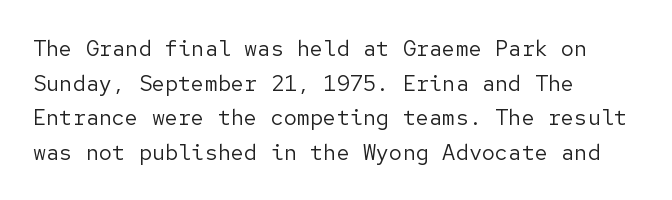
Which margin do the lines hug? The left one — the right edge is uneven. This is roman type, the default non-slanted kind. Summary of vertical rhythm: regular, with standard interline spacing. These glyphs show unthickened strokes, regular width or finer. The rendering keeps characters at their native spacing. The gap between lines stays unmarked.
